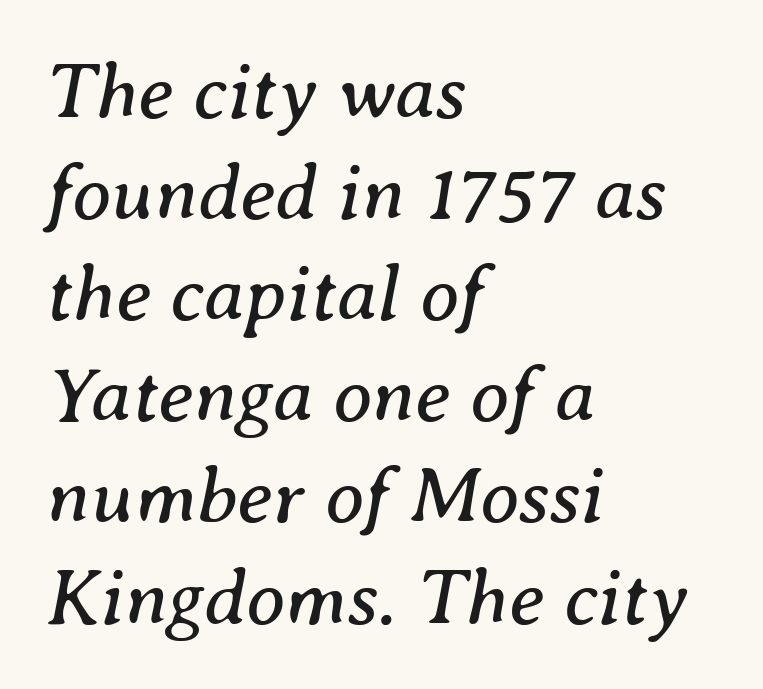
You could call the tracking neutral — neither tight nor loose. Anything drawn beneath the words? Only blank space. Line beginnings align vertically; line endings do not. Little horizontal feet cap the strokes, marking this as serif type. Is this a fixed-width face? No — the glyphs have proportional, varying widths. The letterforms sit at book weight or below.
